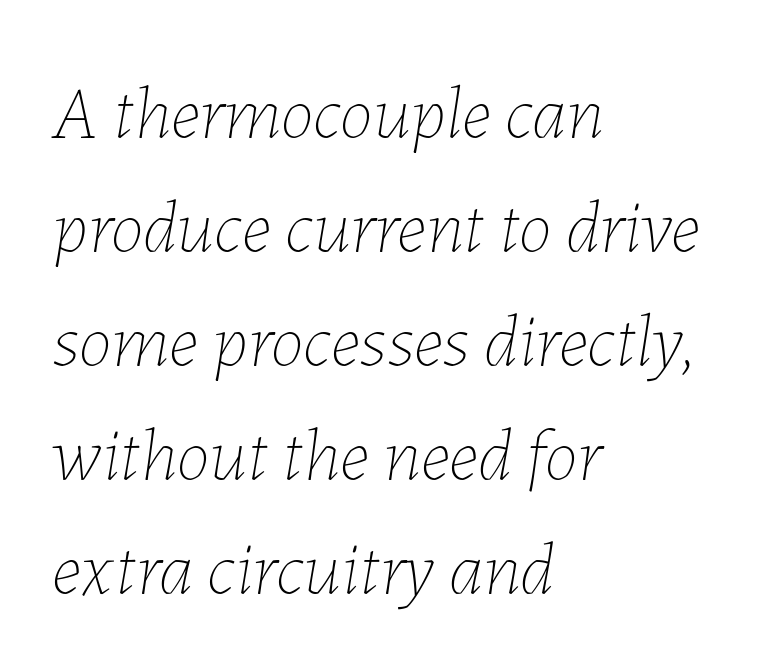
Q: Is the text bold? A: No.
Q: Is the text italic (slanted)? A: Yes, it leans right by about 7 degrees.
Q: Is the text underlined? A: No.
Q: How is the paragraph aligned? A: Left-aligned.
Q: Is the spacing between letters normal or unusually wide? A: Normal.
Q: Is the spacing between lines tight, normal or loose? A: Normal.
Q: Width (condensed, normal, or wide)? A: Normal.
Q: Stroke contrast? A: Low.
Q: x-height? A: Medium.
Q: Monospaced? A: No.
